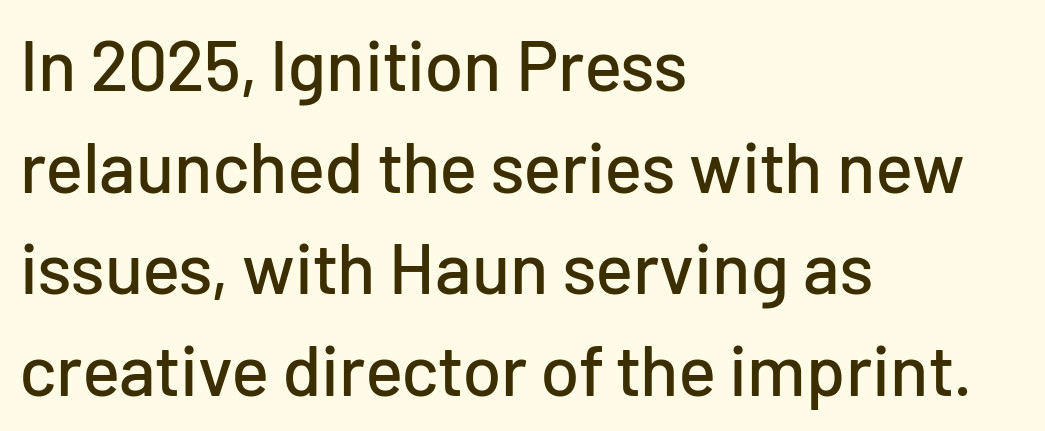
{"serif": "no", "italic": "no", "width": "normal", "stroke_contrast": "low", "x_height": "medium", "monospaced": "no", "underline": "no", "align": "left", "line_spacing": "normal", "line_spacing_ratio": 1.43, "letter_spacing": "normal", "letter_spacing_em": 0.0, "glyph_px": 71}
